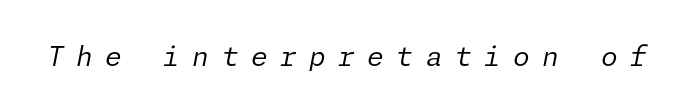
Q: Is the text bold? A: No.
Q: Is the text italic (slanted)? A: Yes, it leans right by about 11 degrees.
Q: Is the text underlined? A: No.
Q: Is the spacing between letters normal or unusually wide? A: Unusually wide.
